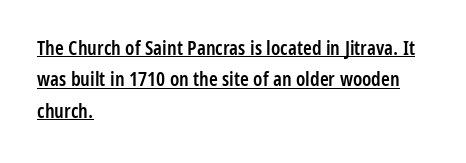
Q: Is the text bold? A: Semi-bold.
Q: Is the text italic (slanted)? A: No, it is upright.
Q: Is the text underlined? A: Yes.
Q: How is the paragraph aligned? A: Left-aligned.
Q: Is the spacing between letters normal or unusually wide? A: Normal.
Q: Is the spacing between lines tight, normal or loose? A: Normal.
